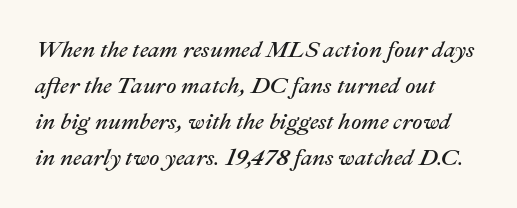
These lines sit exactly where default settings would place them. Beneath every word, the page is bare. The typesetter chose a ragged-right arrangement here. Is the type heavy? It reads as light-to-regular instead.
